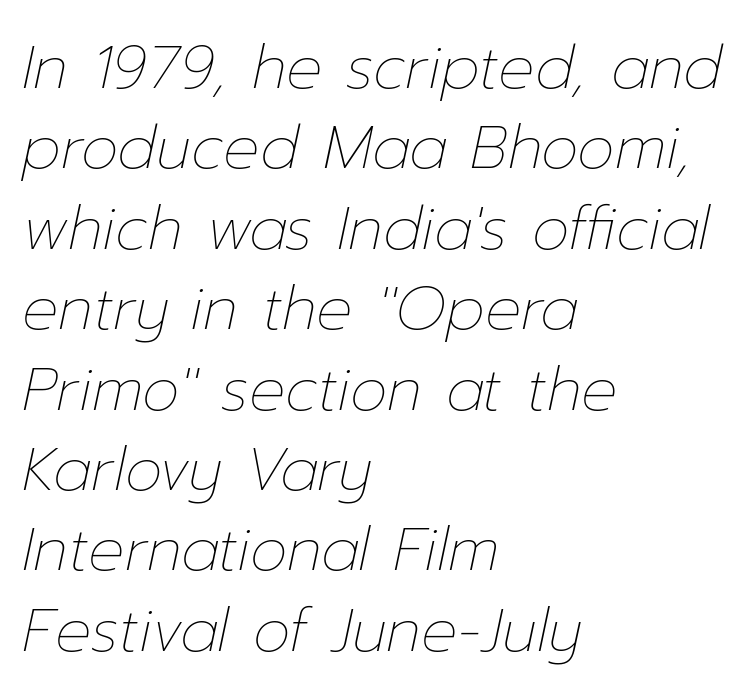
The image shows 60 px thin type, italic (leaning right); set left-aligned, normal line spacing (1.34x), normal letter spacing, not underlined; low stroke contrast and a medium x-height.
